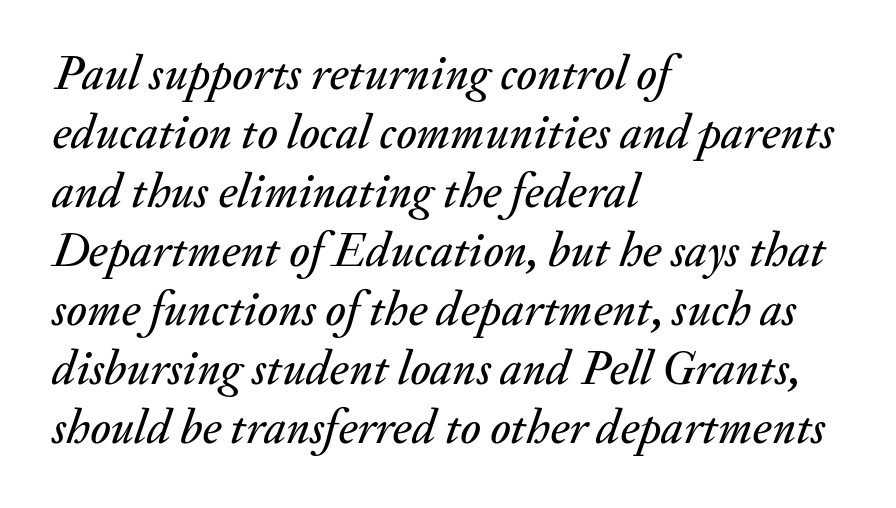
Q: Is the text italic (slanted)? A: Yes, it leans right by about 20 degrees.
Q: Is the text underlined? A: No.
Q: How is the paragraph aligned? A: Left-aligned.
Q: Is the spacing between letters normal or unusually wide? A: Normal.
Q: Width (condensed, normal, or wide)? A: Normal.
Q: Stroke contrast? A: Medium.
Q: x-height? A: Small.
Q: Monospaced? A: No.
